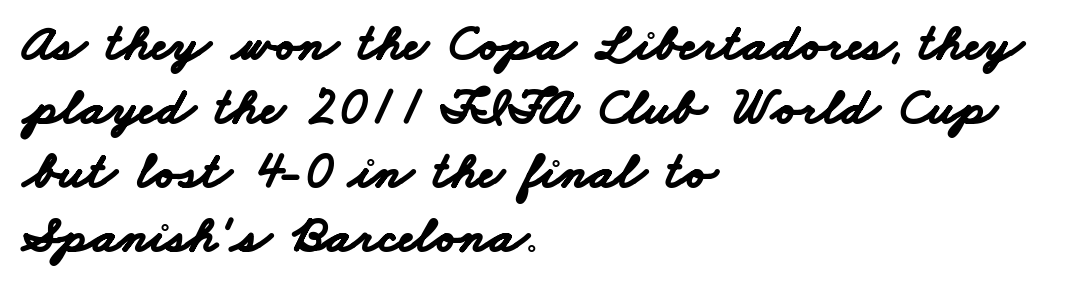
Q: Is the text bold? A: Yes.
Q: Is the typeface a serif or a sans-serif typeface? A: Sans-serif.
Q: Is the text underlined? A: No.
Q: How is the paragraph aligned? A: Left-aligned.
Q: Is the spacing between letters normal or unusually wide? A: Normal.
Q: Width (condensed, normal, or wide)? A: Wide.
Q: Stroke contrast? A: Low.
Q: x-height? A: Small.
Q: Monospaced? A: No.
